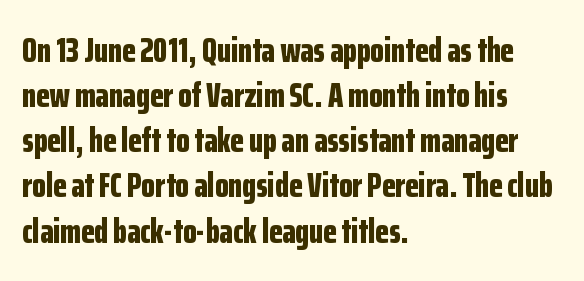
Summary of weight: heavy, a full bold. Is there much room between lines? A standard amount, neither cramped nor airy. Varying glyph widths throughout — classic text-font behaviour. Does the lettering tilt? It doesn't — this is upright.
